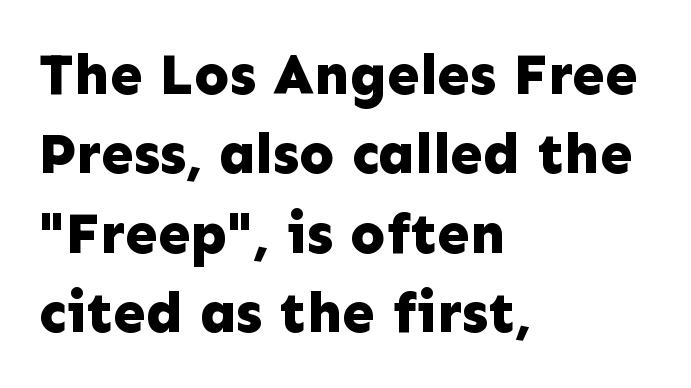
Q: Is the text bold? A: Yes.
Q: Is the text italic (slanted)? A: No, it is upright.
Q: Is the typeface a serif or a sans-serif typeface? A: Sans-serif.
Q: Is the text underlined? A: No.
Q: How is the paragraph aligned? A: Left-aligned.
Q: Is the spacing between letters normal or unusually wide? A: Normal.
Q: Is the spacing between lines tight, normal or loose? A: Normal.
Q: Width (condensed, normal, or wide)? A: Normal.
Q: Stroke contrast? A: Low.
Q: x-height? A: Medium.
Q: Monospaced? A: No.
